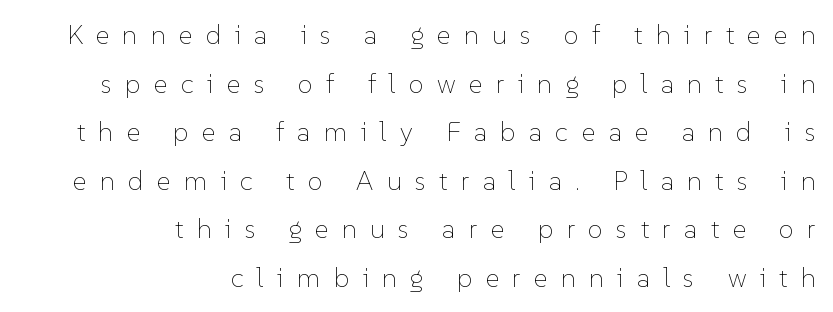
Q: Is the text bold? A: No.
Q: Is the text italic (slanted)? A: No, it is upright.
Q: Is the text underlined? A: No.
Q: How is the paragraph aligned? A: Right-aligned.
Q: Is the spacing between letters normal or unusually wide? A: Unusually wide.
